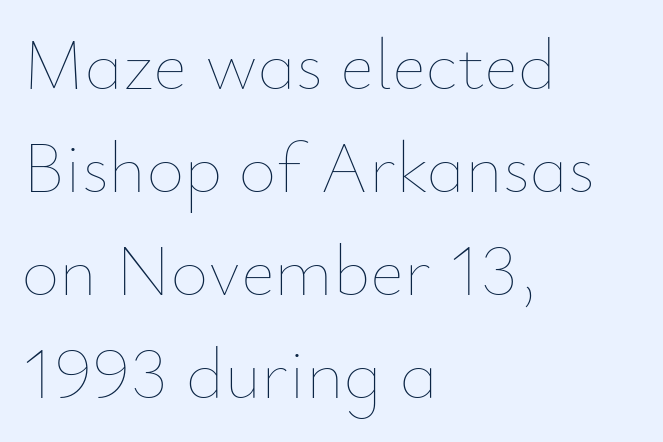
The image shows 73 px thin type, upright; set left-aligned, normal line spacing (1.41x), normal letter spacing, not underlined; low stroke contrast and a small x-height.
